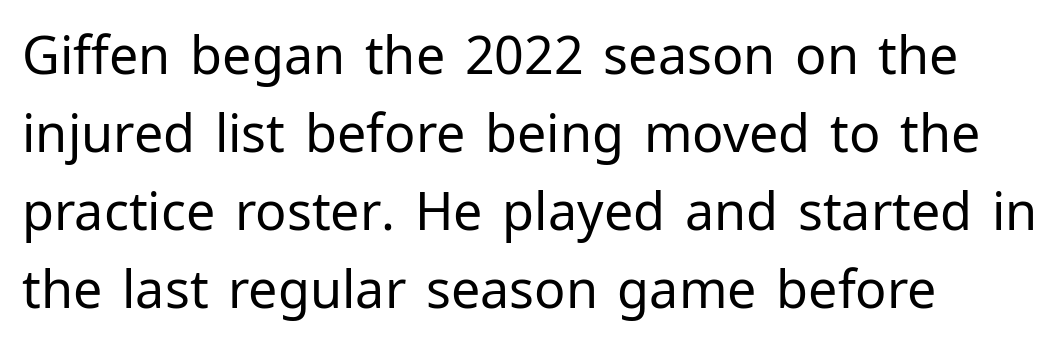
The image shows 52 px regular-weight sans-serif type, upright; set left-aligned, normal line spacing (1.5x), normal letter spacing, not underlined; low stroke contrast and a medium x-height.
